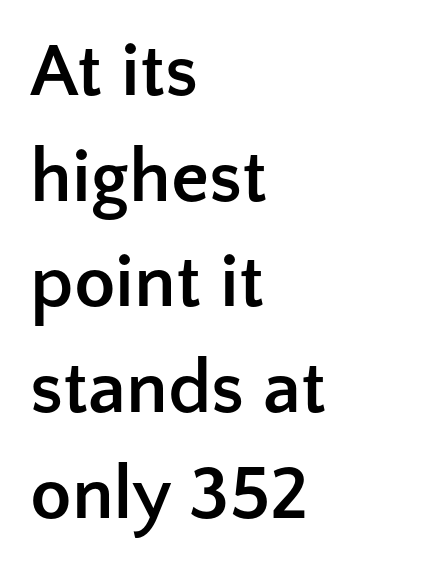
The image shows 76 px semibold sans-serif type, upright; set left-aligned, normal line spacing (1.39x), normal letter spacing, not underlined; low stroke contrast and a medium x-height.
